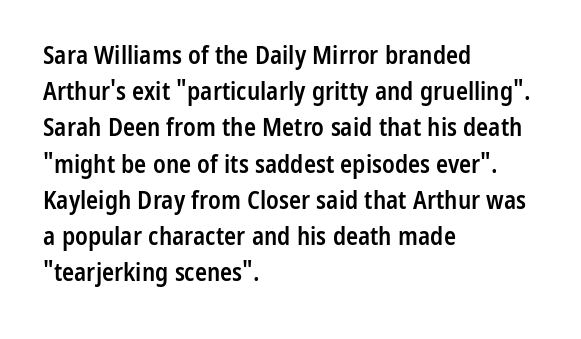
{"italic": "no", "bold": "semi", "underline": "no", "align": "left", "line_spacing": "normal", "line_spacing_ratio": 1.45, "letter_spacing": "normal", "letter_spacing_em": 0.0, "glyph_px": 25}
